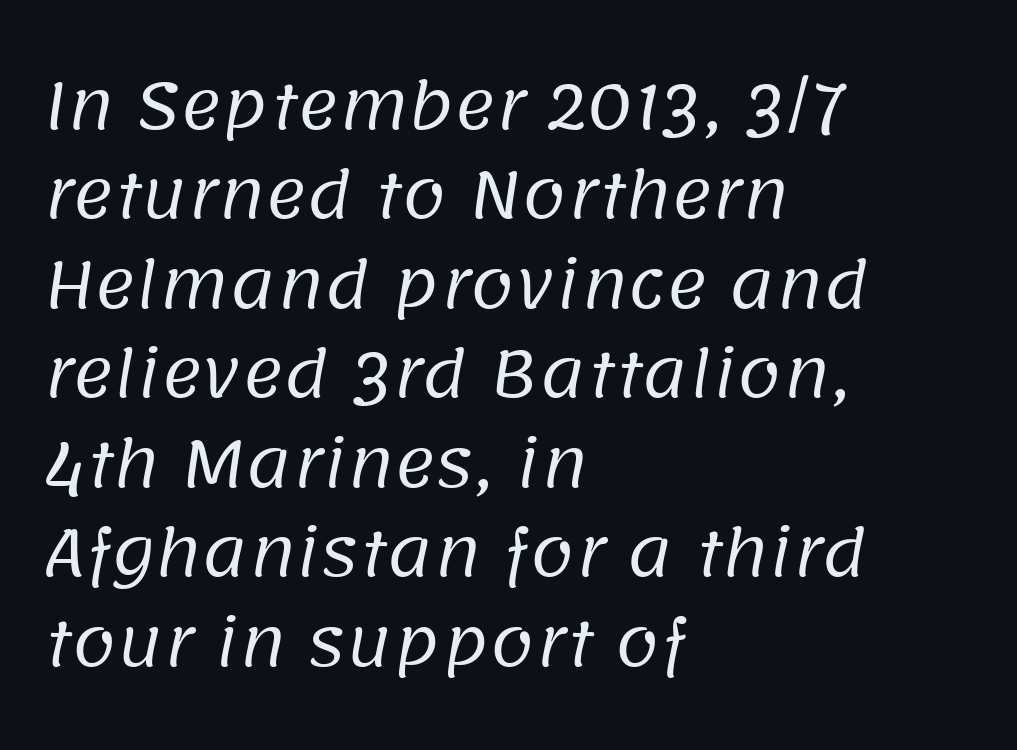
The strip under each line holds only bare page. Regarding leading, the lines here are spaced in the standard way. The face used here is proportionally spaced, like ordinary book or web type. No letter is thick-stroked: the sample isn't bold. Tracking value appears to be zero — textbook default spacing. Alignment: flush left.
